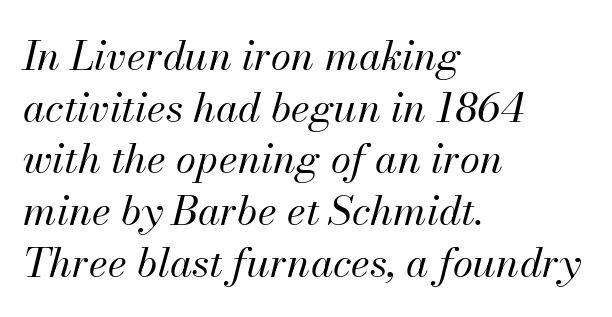
These lines are rendered in a variable-pitch font. You could call the tracking neutral — neither tight nor loose. The designer left line spacing at the default. The cut favours lightness, reaching ordinary text weight at its darkest.
